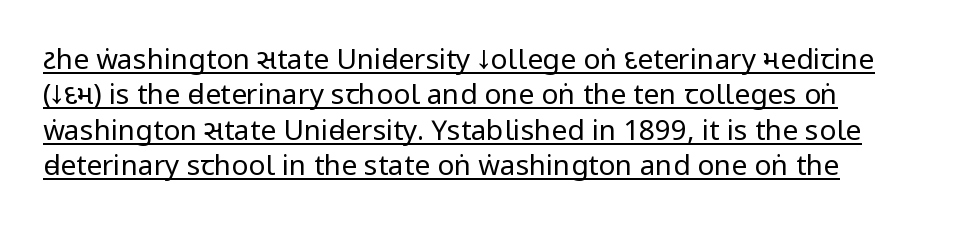
{"serif": "no", "italic": "no", "bold": "no", "weight": "regular", "width": "condensed", "stroke_contrast": "low", "x_height": "large", "monospaced": "no", "underline": "yes", "align": "left", "line_spacing": "normal", "line_spacing_ratio": 1.26, "letter_spacing": "normal", "letter_spacing_em": 0.0, "glyph_px": 28}
